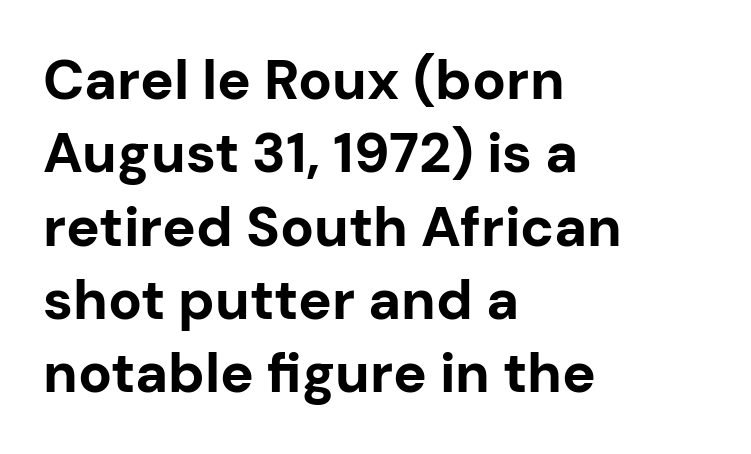
The image shows 56 px bold sans-serif type, upright; set left-aligned, normal line spacing (1.31x), normal letter spacing, not underlined; low stroke contrast and a medium x-height.
